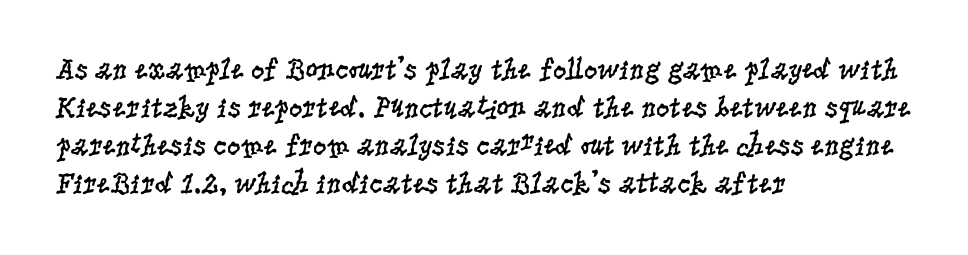
Weight class: somewhere from thin through regular. These lines stack with their left ends in a neat column. The passage shown is not underscored anywhere. Line spacing here is normal. A typesetter would call this proportional, since set widths differ per character.
